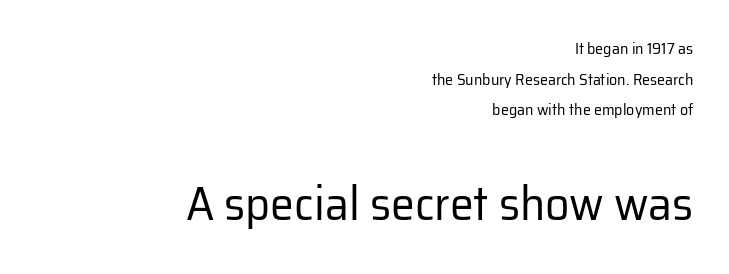
Rule under the text: the space is simply empty. Stroke thickness stays within the range of a standard reading face or lighter. You can tell from the bare stems that sans-serif type was used. The setting favours the right margin, as signatures and pull-quotes sometimes do.
